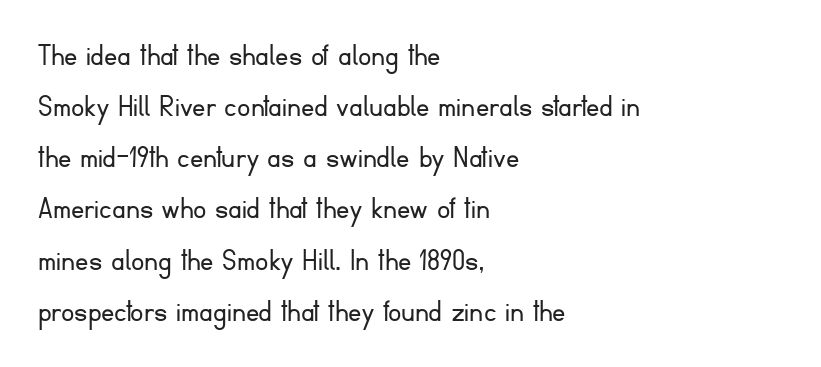
The image shows 33 px light sans-serif type, upright; set left-aligned, normal line spacing (1.55x), normal letter spacing, not underlined; low stroke contrast and a small x-height.
